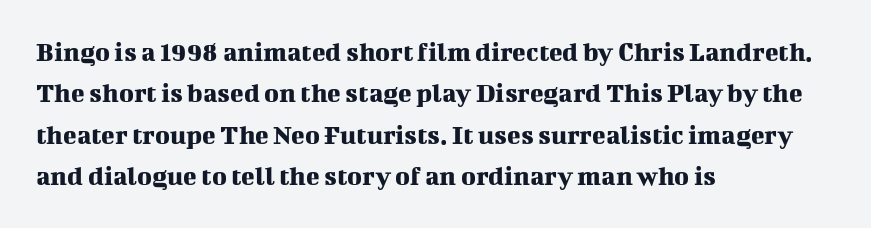
Letter spacing: default. Line spacing here is normal. Are there feet on the stems? There are — it's a serif. The lettering stays uniformly vertical, giving the passage a roman look. Spacing verdict: proportional, widths tailored to each character.
